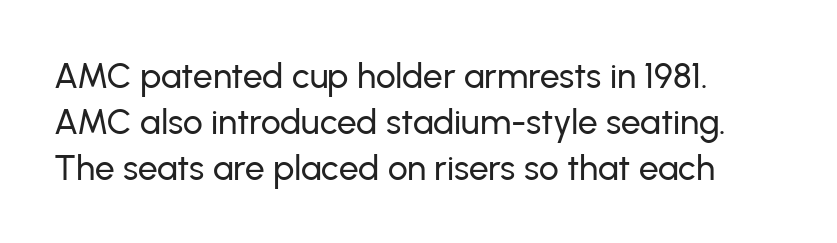
Q: Is the text italic (slanted)? A: No, it is upright.
Q: Is the typeface a serif or a sans-serif typeface? A: Sans-serif.
Q: Is the text underlined? A: No.
Q: How is the paragraph aligned? A: Left-aligned.
Q: Is the spacing between letters normal or unusually wide? A: Normal.
Q: Is the spacing between lines tight, normal or loose? A: Normal.
Q: Width (condensed, normal, or wide)? A: Normal.
Q: Stroke contrast? A: Low.
Q: x-height? A: Medium.
Q: Monospaced? A: No.
